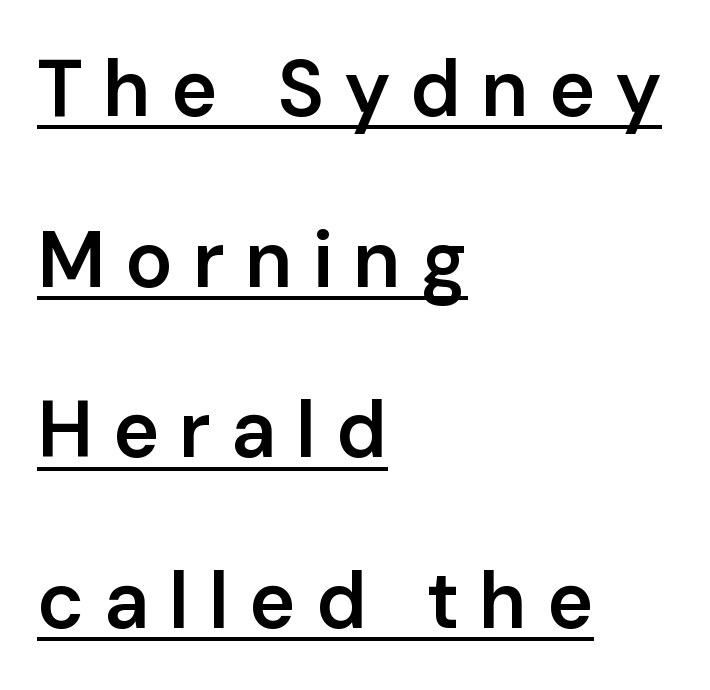
{"serif": "no", "italic": "no", "bold": "semi", "weight": "semibold", "width": "normal", "stroke_contrast": "low", "x_height": "medium", "monospaced": "no", "underline": "yes", "align": "left", "line_spacing": "loose", "line_spacing_ratio": 2.16, "letter_spacing": "wide", "letter_spacing_em": 0.25, "glyph_px": 79}
